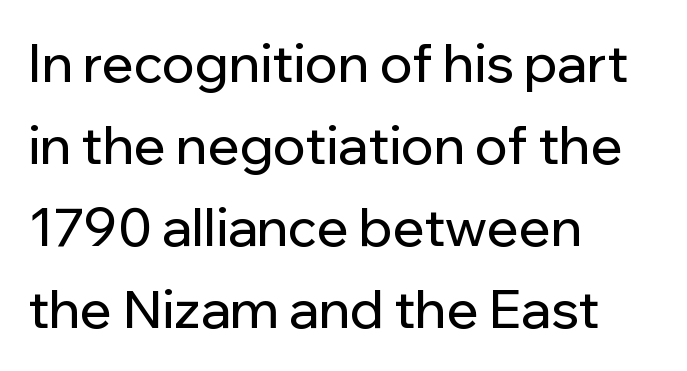
Q: Is the text italic (slanted)? A: No, it is upright.
Q: Is the typeface a serif or a sans-serif typeface? A: Sans-serif.
Q: Is the text underlined? A: No.
Q: How is the paragraph aligned? A: Left-aligned.
Q: Is the spacing between letters normal or unusually wide? A: Normal.
Q: Is the spacing between lines tight, normal or loose? A: Normal.
Q: Width (condensed, normal, or wide)? A: Normal.
Q: Stroke contrast? A: Low.
Q: x-height? A: Medium.
Q: Monospaced? A: No.
